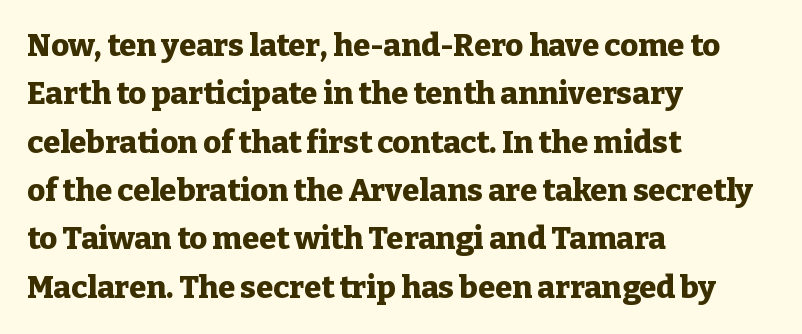
Posture: straight, roman, zero tilt. Regular leading. The rendering uses a bold face; every stroke is thick and dark. The gap between lines stays unmarked. Each letter keeps its own natural width here, so spacing adapts to shape.
